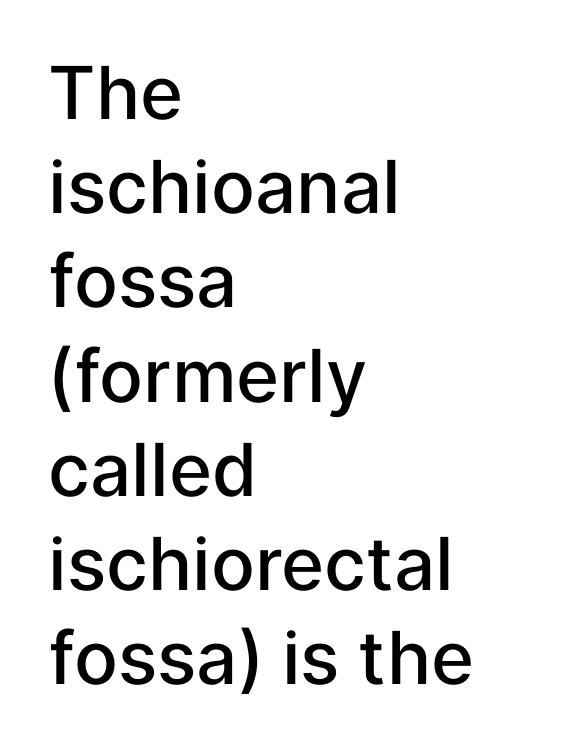
Q: Is the text bold? A: Semi-bold.
Q: Is the text italic (slanted)? A: No, it is upright.
Q: Is the typeface a serif or a sans-serif typeface? A: Sans-serif.
Q: Is the text underlined? A: No.
Q: How is the paragraph aligned? A: Left-aligned.
Q: Is the spacing between letters normal or unusually wide? A: Normal.
Q: Is the spacing between lines tight, normal or loose? A: Normal.
Q: Width (condensed, normal, or wide)? A: Normal.
Q: Stroke contrast? A: Low.
Q: x-height? A: Medium.
Q: Monospaced? A: No.
